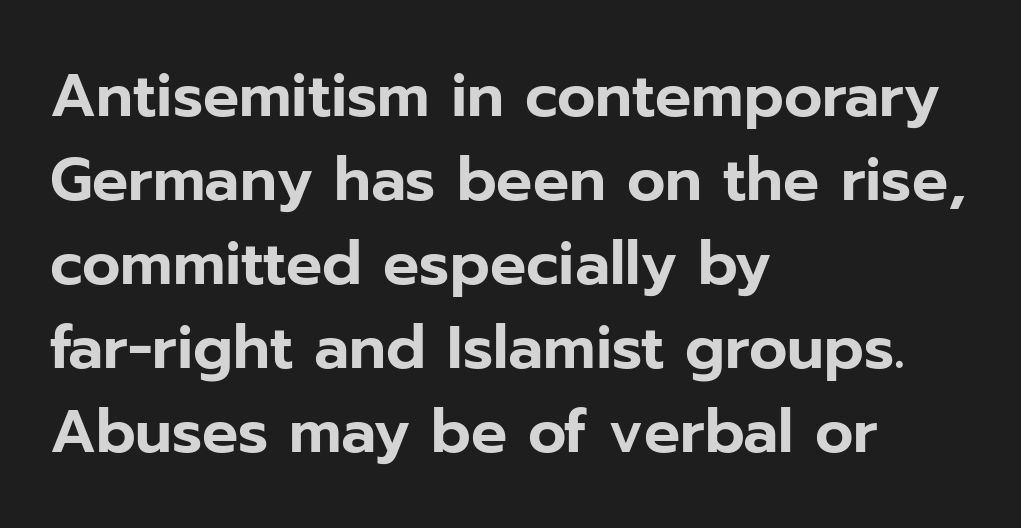
The image shows 60 px sans-serif type, upright; set left-aligned, normal line spacing (1.4x), normal letter spacing, not underlined; low stroke contrast and a medium x-height.
